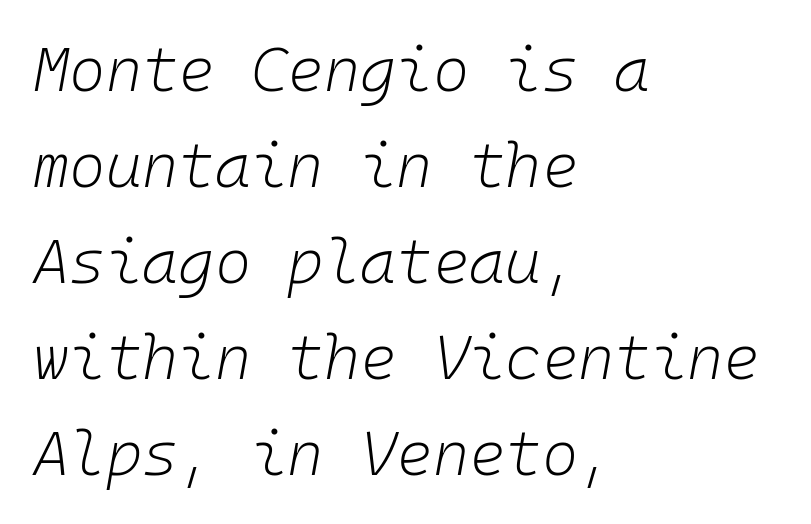
Is this a fixed-width face? Yes — each glyph sits in an identical cell. The typesetting does not lean heavy: it is not bold. The baseline area is clear. Horizontal alignment here is leftward, the default for most running prose. Reading down the column, the eye jumps a familiar distance to each next line. Spacing between characters is what you'd get straight out of the box.
